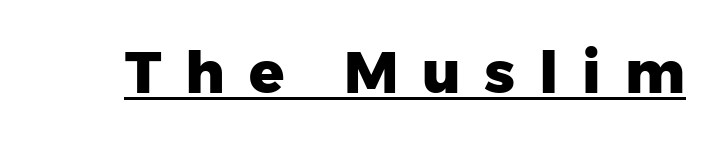
Q: Is the text bold? A: Yes.
Q: Is the text italic (slanted)? A: No, it is upright.
Q: Is the typeface a serif or a sans-serif typeface? A: Sans-serif.
Q: Is the text underlined? A: Yes.
Q: Is the spacing between letters normal or unusually wide? A: Unusually wide.
Q: Width (condensed, normal, or wide)? A: Normal.
Q: Stroke contrast? A: Low.
Q: x-height? A: Medium.
Q: Monospaced? A: No.
